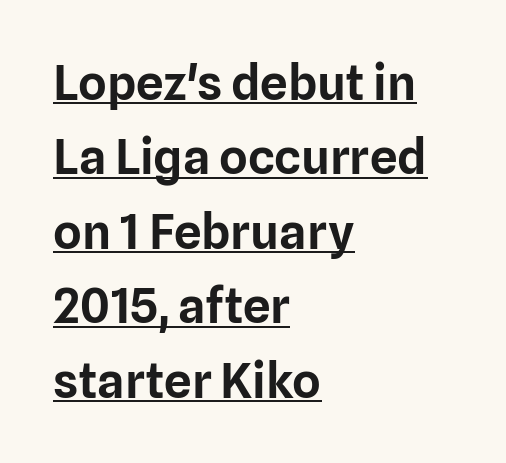
No feet cap the strokes, marking this as sans-serif type. Short and long lines alike share a common starting point at left. Default kerning and tracking; the words read as compact shapes. Successive baselines arrive at the customary interval.
